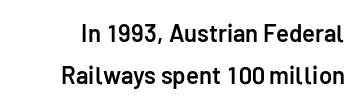
The image shows 24 px text type, upright; set line spacing 1.73x, normal letter spacing, not underlined.
